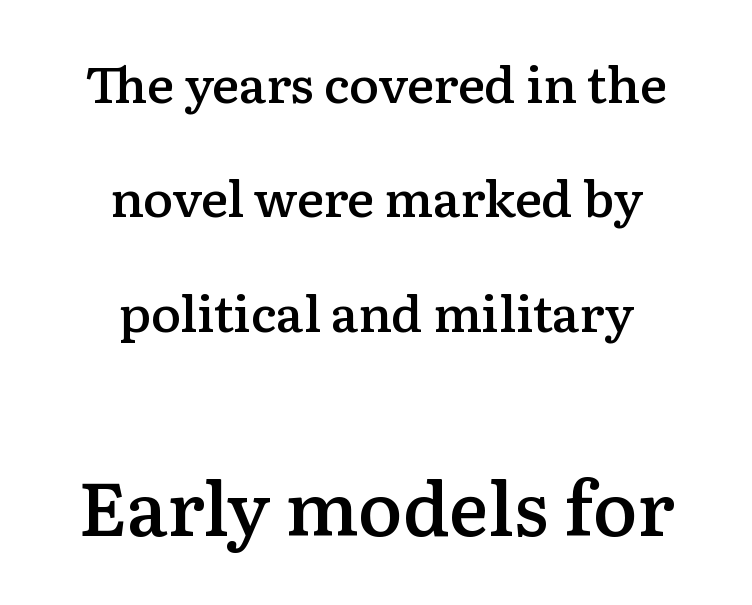
Q: Is the text bold? A: Semi-bold.
Q: Is the text italic (slanted)? A: No, it is upright.
Q: Is the typeface a serif or a sans-serif typeface? A: Serif.
Q: Is the text underlined? A: No.
Q: How is the paragraph aligned? A: Centered.
Q: Is the spacing between letters normal or unusually wide? A: Normal.
Q: Is the spacing between lines tight, normal or loose? A: Loose.
Q: Which block of text is set in a larger size, the first (top) or the second (bottom)? A: The second (bottom) one.
Q: Width (condensed, normal, or wide)? A: Normal.
Q: Stroke contrast? A: Low.
Q: x-height? A: Medium.
Q: Monospaced? A: No.
